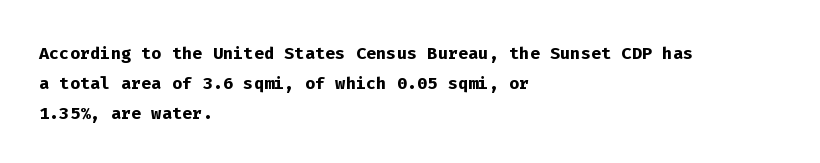
Every character sits straight up, as roman type does. This rendering uses left alignment, leaving the right contour irregular. Letters rest on an invisible, unmarked baseline. The passage shown has conventional tracking throughout. Pretty heavy lettering here — definitely bold.
